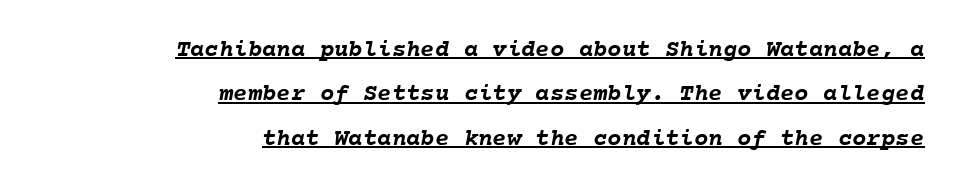
The image shows 24 px bold type; set right-aligned, line spacing 1.85x, normal letter spacing, underlined.
